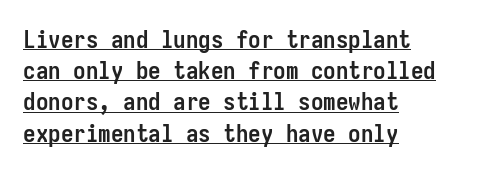
Q: Is the text bold? A: Yes.
Q: Is the text italic (slanted)? A: No, it is upright.
Q: Is the text underlined? A: Yes.
Q: How is the paragraph aligned? A: Left-aligned.
Q: Is the spacing between letters normal or unusually wide? A: Normal.
Q: Is the spacing between lines tight, normal or loose? A: Normal.
